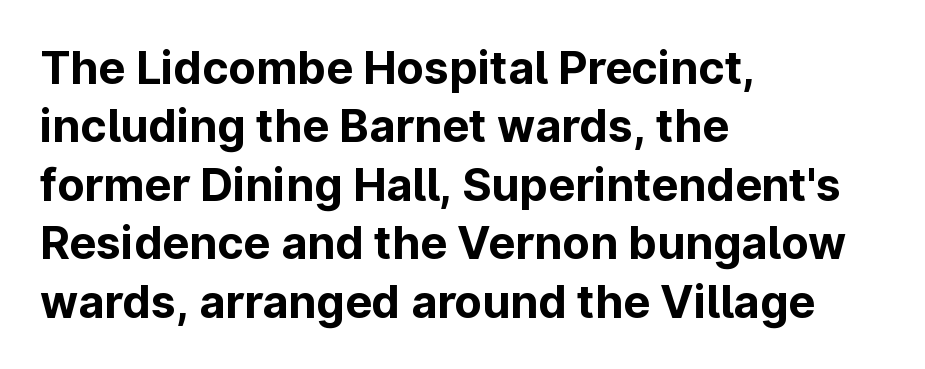
Q: Is the text bold? A: Yes.
Q: Is the text italic (slanted)? A: No, it is upright.
Q: Is the typeface a serif or a sans-serif typeface? A: Sans-serif.
Q: Is the text underlined? A: No.
Q: How is the paragraph aligned? A: Left-aligned.
Q: Is the spacing between letters normal or unusually wide? A: Normal.
Q: Is the spacing between lines tight, normal or loose? A: Normal.
Q: Width (condensed, normal, or wide)? A: Normal.
Q: Stroke contrast? A: Low.
Q: x-height? A: Medium.
Q: Monospaced? A: No.
